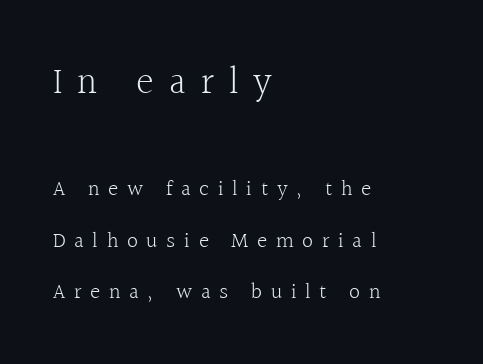
The image shows 38 px light serif type, upright; set left-aligned, loose line spacing (2.34x), unusually wide letter spacing (+0.39 em), not underlined; the first (top) block is 1.73x larger; a medium x-height.
